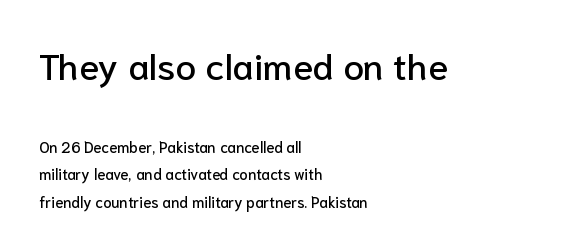
Character widths vary here, with narrow letters taking less room than wide ones. The first block has been scaled up relative to the second. When letters stand straight like this, we call the style roman or upright. Honestly, the letter spacing is just normal — you wouldn't notice it. Plain, unruled lines of type.
